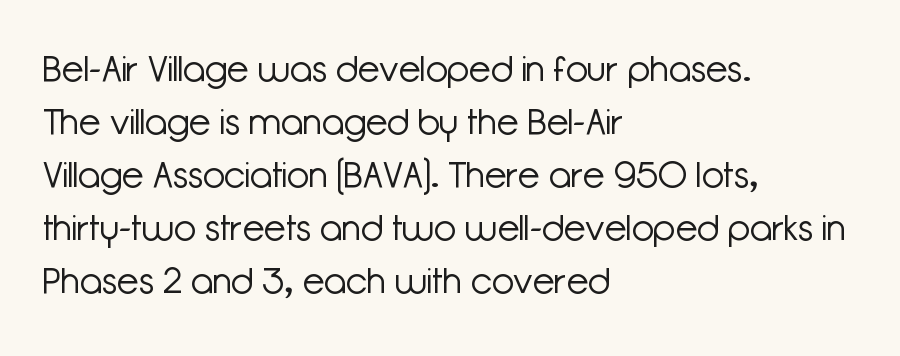
{"serif": "no", "italic": "no", "bold": "no", "weight": "light", "width": "normal", "stroke_contrast": "low", "x_height": "medium", "monospaced": "no", "underline": "no", "align": "left", "line_spacing": "normal", "line_spacing_ratio": 1.47, "letter_spacing": "normal", "letter_spacing_em": 0.0, "glyph_px": 36}
